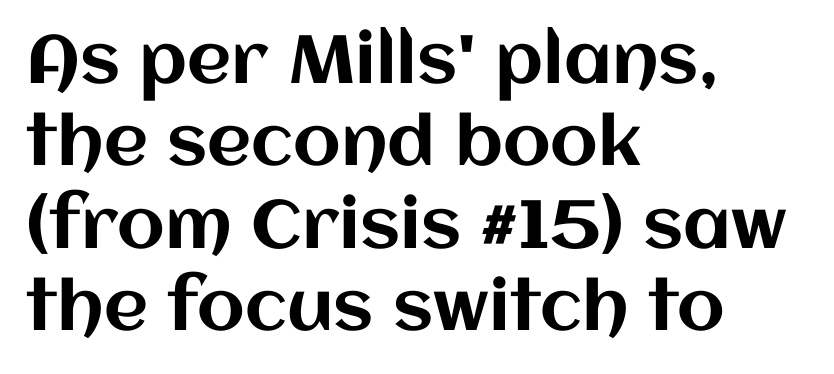
Q: Is the text italic (slanted)? A: No, it is upright.
Q: Is the text underlined? A: No.
Q: How is the paragraph aligned? A: Left-aligned.
Q: Is the spacing between letters normal or unusually wide? A: Normal.
Q: Width (condensed, normal, or wide)? A: Normal.
Q: Stroke contrast? A: Medium.
Q: x-height? A: Large.
Q: Monospaced? A: No.
